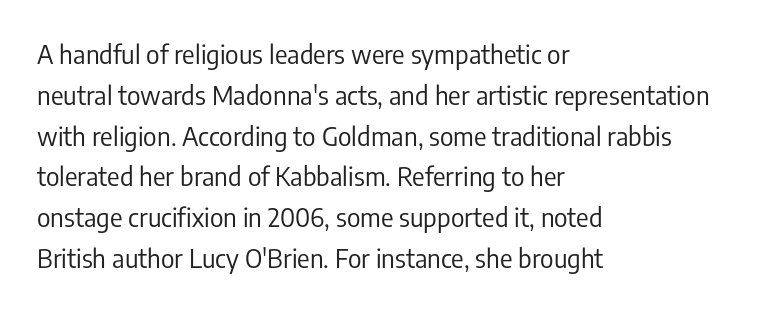
{"italic": "no", "bold": "no", "underline": "no", "align": "left", "line_spacing": "normal", "line_spacing_ratio": 1.57, "letter_spacing": "normal", "letter_spacing_em": 0.0, "glyph_px": 26}
